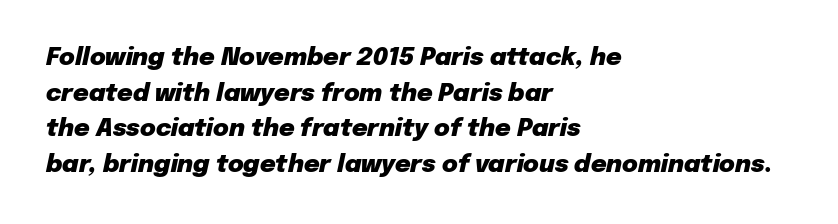
The zone under the glyphs is completely vacant. What's the leading like? Ordinary, nothing unusual. The specimen reads as italic at a glance. Where is the straight margin? On the left. Emphasis by weight is at full strength: bold.
